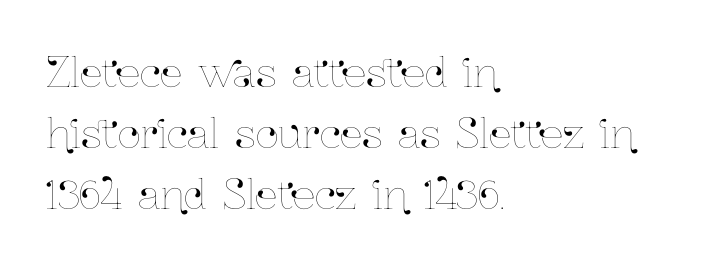
{"italic": "no", "width": "condensed", "stroke_contrast": "low", "x_height": "medium", "monospaced": "no", "underline": "no", "align": "left", "line_spacing": "normal", "line_spacing_ratio": 1.53, "letter_spacing": "normal", "letter_spacing_em": 0.0, "glyph_px": 40}
